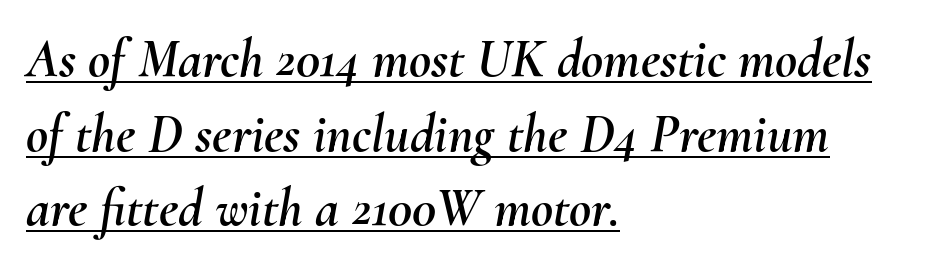
Q: Is the text italic (slanted)? A: Yes, it leans right by about 10 degrees.
Q: Is the text underlined? A: Yes.
Q: How is the paragraph aligned? A: Left-aligned.
Q: Is the spacing between letters normal or unusually wide? A: Normal.
Q: Is the spacing between lines tight, normal or loose? A: Normal.
Q: Width (condensed, normal, or wide)? A: Normal.
Q: Stroke contrast? A: Medium.
Q: x-height? A: Small.
Q: Monospaced? A: No.
